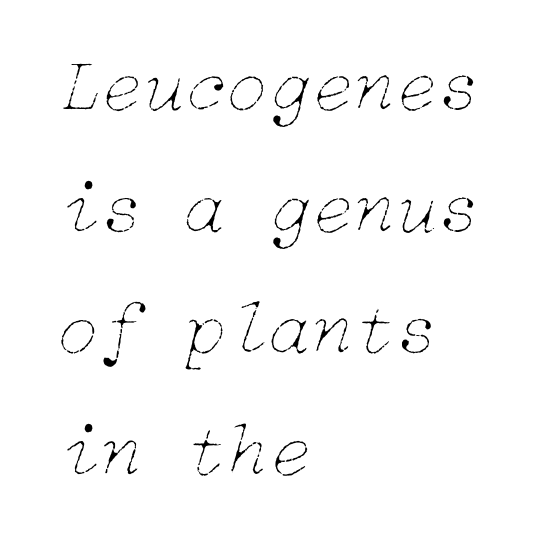
{"italic": "yes", "lean": "right", "slant_degrees": 15, "bold": "no", "weight": "thin", "width": "normal", "stroke_contrast": "low", "x_height": "medium", "underline": "no", "align": "left", "line_spacing": "normal", "line_spacing_ratio": 1.58, "letter_spacing": "normal", "letter_spacing_em": 0.0, "glyph_px": 77}
